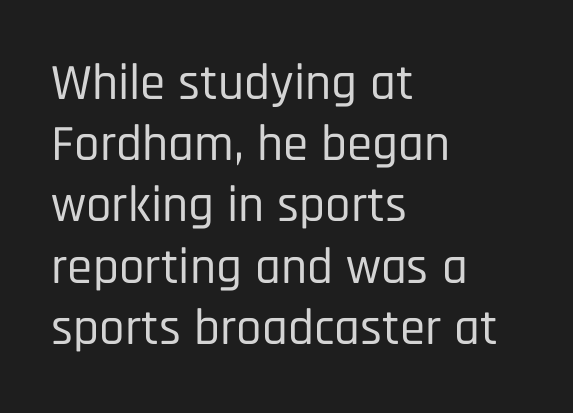
Compared with typical body copy, the letter spacing here is the same. Words float on clear page, feet unadorned. Ascenders rise straight up at ninety degrees. Check where the strokes stop: nothing finishes them off — pure sans. A student would call this left alignment; a typographer would say flush left, rag right. Here the designer chose a conventional face with non-uniform glyph widths.
